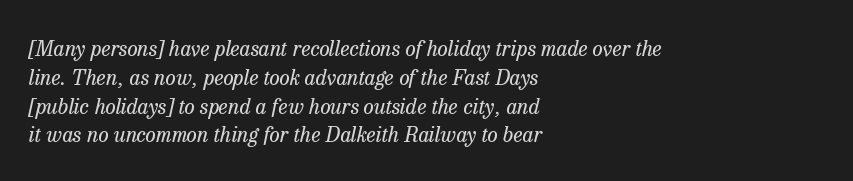
Would a proofreader flag this as italicized? Yes. This sample keeps an unexceptional amount of space between lines. Words appear dense and cohesive because spacing is normal. The paragraph has a hard left edge and a soft right edge. Any mark beneath the type? The region is blank. The letterforms sit at book weight or below.
